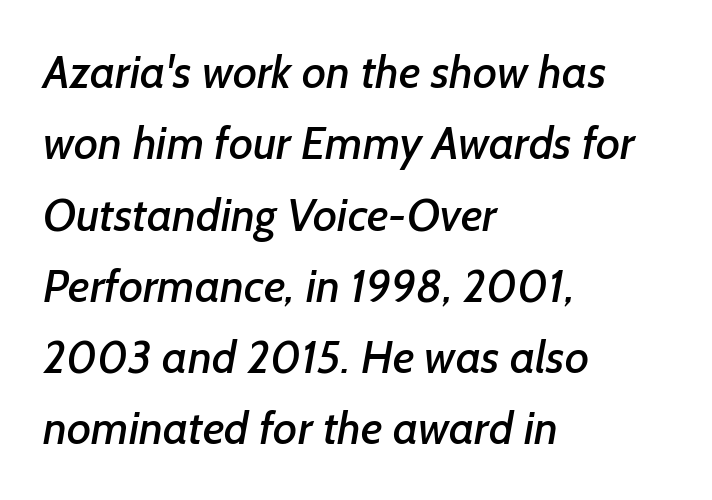
Visually the block forms a straight wall on the left and a jagged coastline on the right. Each row of text sits above clean, open space. Compared with typical paragraphs, the rows here are spaced about the same. The rendering uses natural spacing where letterforms have individual widths. Here the glyphs are tracked normally, forming tight word shapes. The rendering shows plain stroke endings on the letterforms — a sans-serif design.
